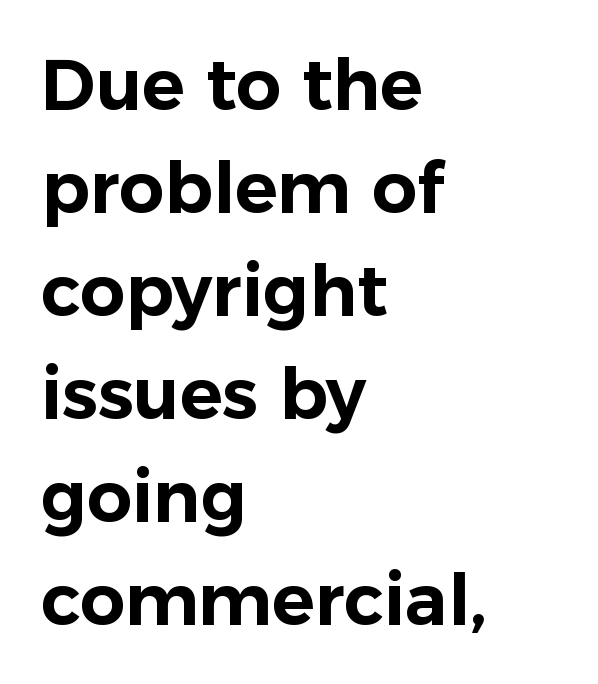
{"serif": "no", "italic": "no", "width": "normal", "stroke_contrast": "low", "x_height": "medium", "monospaced": "no", "underline": "no", "align": "left", "line_spacing": "normal", "line_spacing_ratio": 1.45, "letter_spacing": "normal", "letter_spacing_em": 0.0, "glyph_px": 71}
